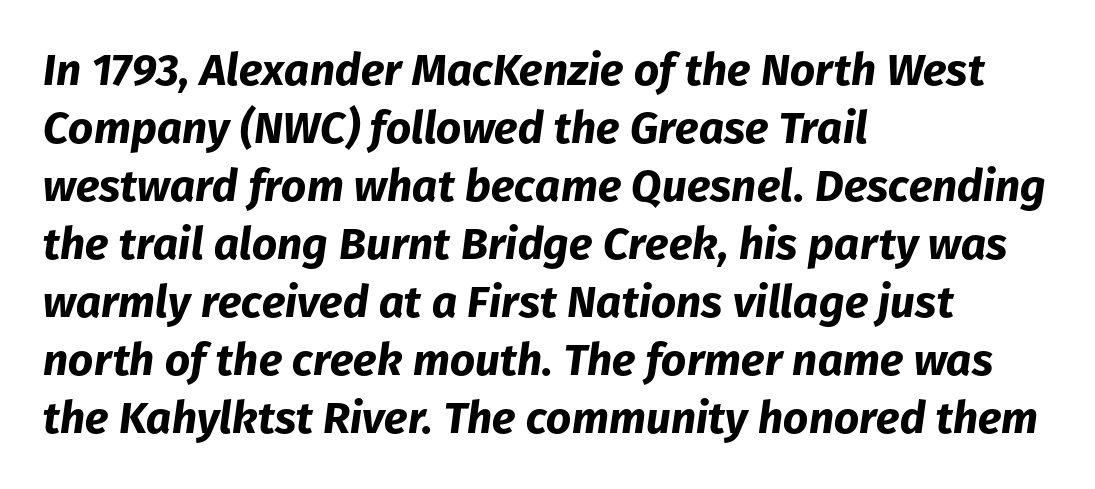
Q: Is the text bold? A: Yes.
Q: Is the text italic (slanted)? A: Yes, it leans right by about 8 degrees.
Q: Is the text underlined? A: No.
Q: How is the paragraph aligned? A: Left-aligned.
Q: Is the spacing between letters normal or unusually wide? A: Normal.
Q: Is the spacing between lines tight, normal or loose? A: Normal.
Q: Width (condensed, normal, or wide)? A: Normal.
Q: Stroke contrast? A: Low.
Q: x-height? A: Medium.
Q: Monospaced? A: No.
